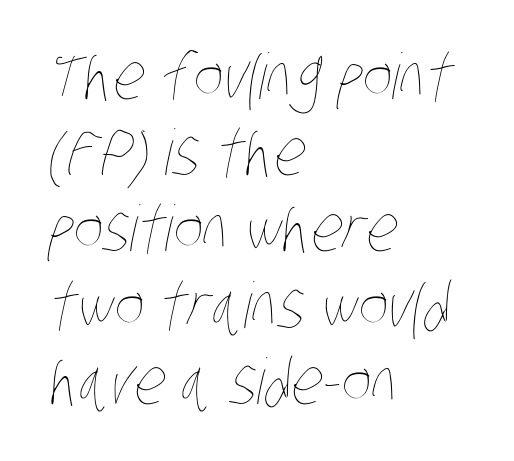
Between one letter and the next there's only the usual sliver of space. The rag falls on the right side of this text block. The rendering uses natural spacing where letterforms have individual widths. No extra ink here — the face is not bold. The passage shown is not underscored anywhere.
